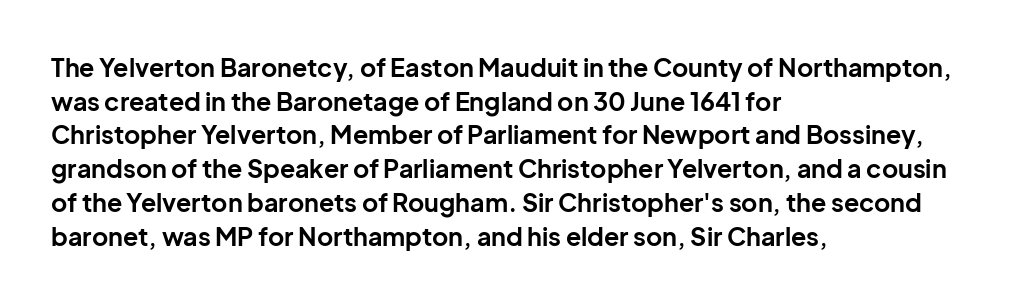
{"italic": "no", "bold": "yes", "underline": "no", "align": "left", "line_spacing": "normal", "line_spacing_ratio": 1.35, "letter_spacing": "normal", "letter_spacing_em": 0.0, "glyph_px": 25}
